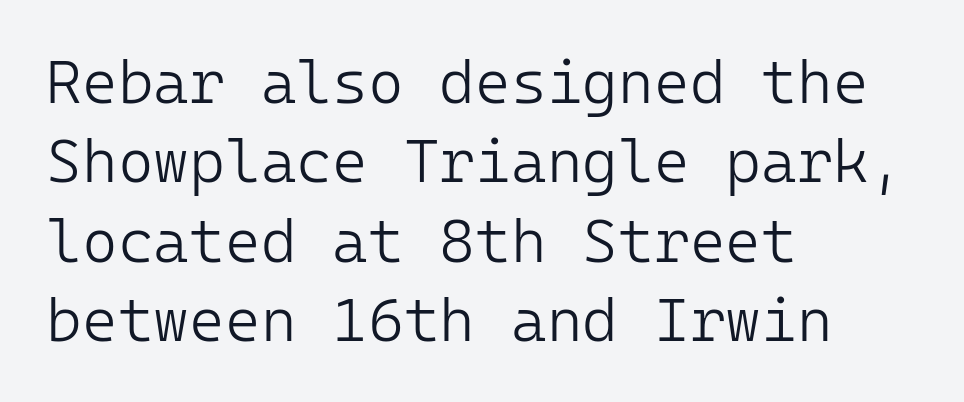
Each row of text sits above clean, open space. The block of text has a typical density, with ordinary space between rows. The rendering anchors every line to the left-hand side. The glyphs in this specimen are sans serif.
